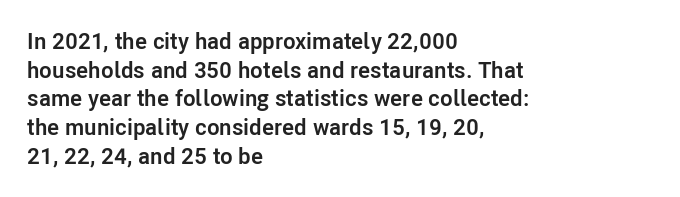
{"italic": "no", "bold": "yes", "underline": "no", "align": "left", "line_spacing": "normal", "line_spacing_ratio": 1.25, "letter_spacing": "normal", "letter_spacing_em": 0.0, "glyph_px": 23}
